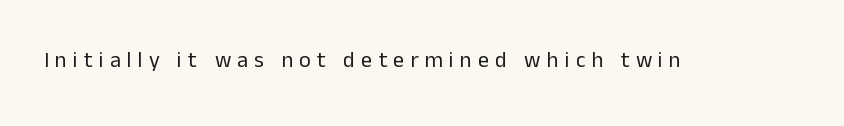
Q: Is the text bold? A: No.
Q: Is the text italic (slanted)? A: No, it is upright.
Q: Is the text underlined? A: No.
Q: Is the spacing between letters normal or unusually wide? A: Unusually wide.
